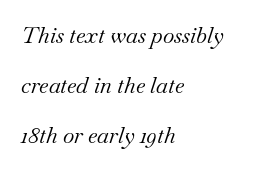
Weight: regular or lighter. Honestly, the rows look like they've been pulled way apart. All the whitespace from short lines collects on the right. Unmarked baselines from the first word to the last. When letters slant like this, we call the style italic. You could call the tracking neutral — neither tight nor loose.
